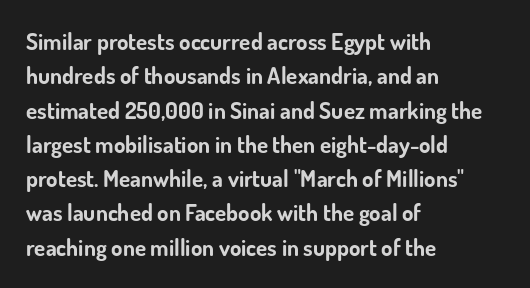
The space directly below the letters is spotless. Interline gaps are of average width in this sample. Ascenders rise straight up at ninety degrees. The rendering anchors every line to the left-hand side. The horizontal fit of the characters is conventional and even. The sample has been set heavy, in full bold.
